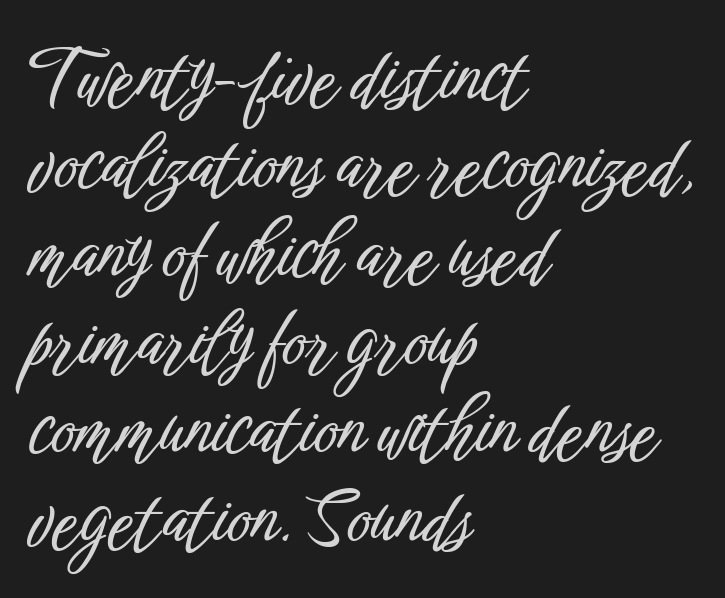
{"serif": "no", "width": "condensed", "stroke_contrast": "low", "x_height": "medium", "monospaced": "no", "underline": "no", "align": "left", "line_spacing_ratio": 1.21, "letter_spacing": "normal", "letter_spacing_em": 0.0, "glyph_px": 73}
